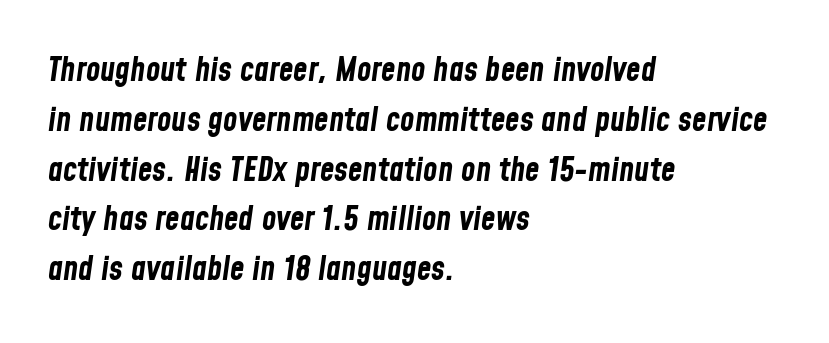
The image shows 33 px bold, condensed type, italic (leaning right); set left-aligned, normal line spacing (1.51x), normal letter spacing, not underlined; low stroke contrast and a medium x-height.
